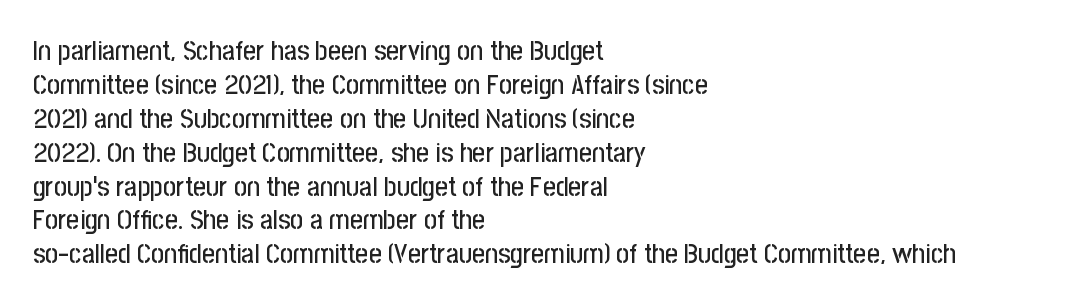
The image shows 28 px condensed sans-serif type, upright; set left-aligned, line spacing 1.21x, normal letter spacing, not underlined; low stroke contrast and a medium x-height.
